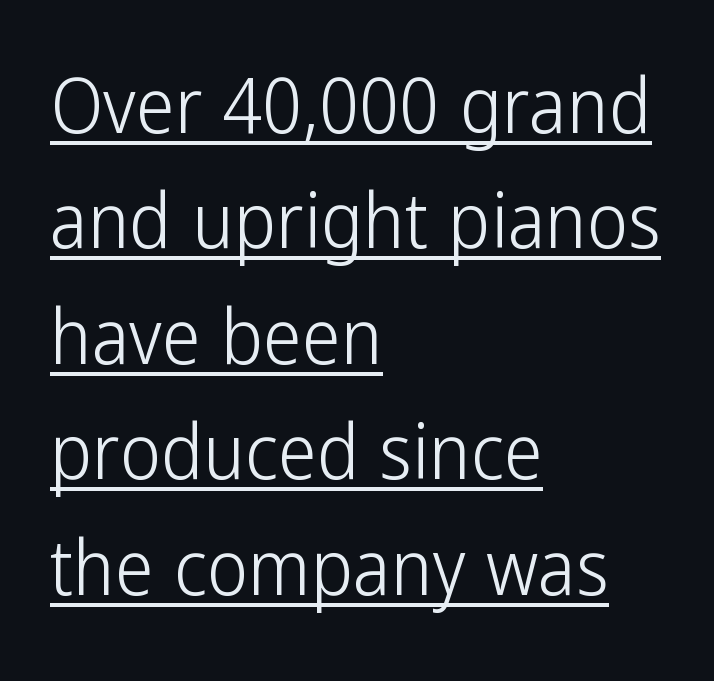
Q: Is the text bold? A: No.
Q: Is the text italic (slanted)? A: No, it is upright.
Q: Is the typeface a serif or a sans-serif typeface? A: Sans-serif.
Q: Is the text underlined? A: Yes.
Q: How is the paragraph aligned? A: Left-aligned.
Q: Is the spacing between letters normal or unusually wide? A: Normal.
Q: Is the spacing between lines tight, normal or loose? A: Normal.
Q: Width (condensed, normal, or wide)? A: Condensed.
Q: Stroke contrast? A: Low.
Q: x-height? A: Medium.
Q: Monospaced? A: No.
